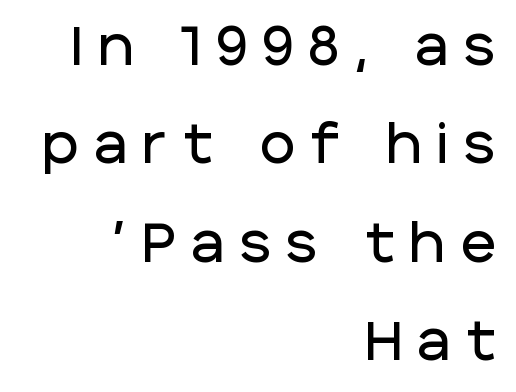
The image shows 54 px sans-serif type, upright; set right-aligned, line spacing 1.82x, unusually wide letter spacing (+0.29 em), not underlined; low stroke contrast and a large x-height.
